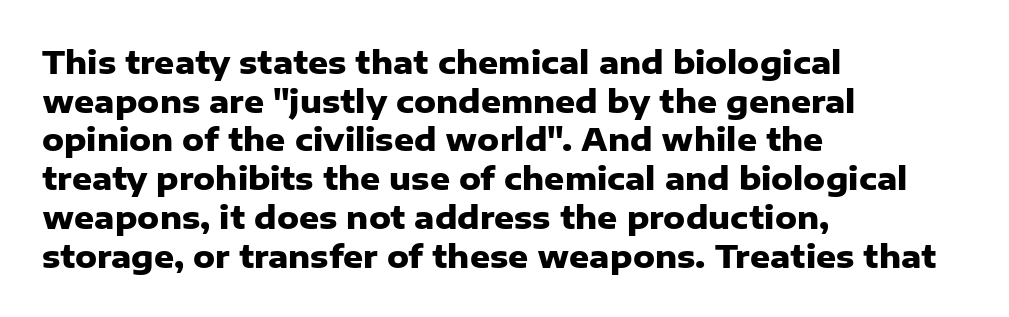
{"serif": "no", "italic": "no", "bold": "yes", "weight": "heavy", "width": "normal", "stroke_contrast": "low", "x_height": "medium", "monospaced": "no", "underline": "no", "align": "left", "line_spacing": "normal", "line_spacing_ratio": 1.25, "letter_spacing": "normal", "letter_spacing_em": 0.0, "glyph_px": 31}
